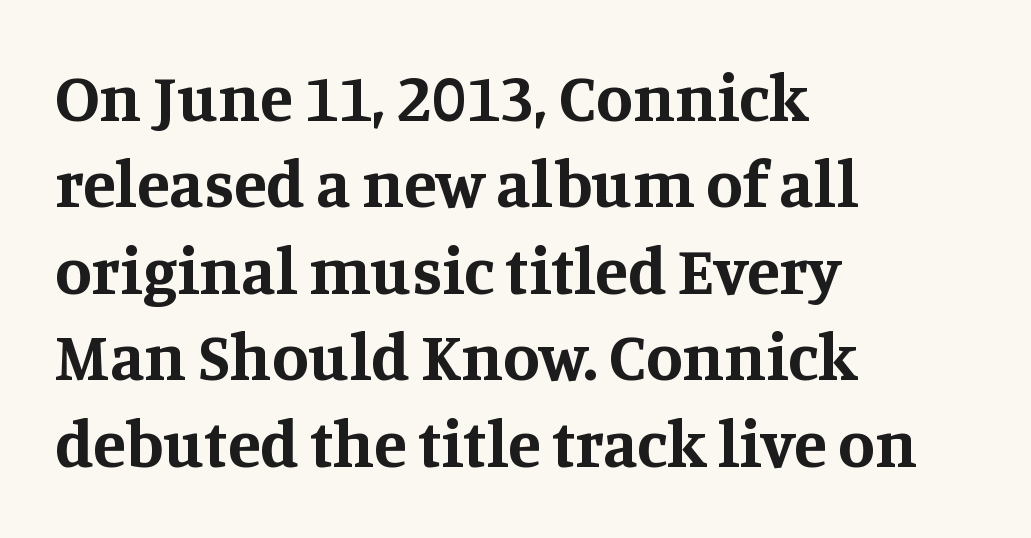
{"serif": "yes", "italic": "no", "bold": "yes", "weight": "bold", "width": "normal", "stroke_contrast": "medium", "x_height": "large", "monospaced": "no", "underline": "no", "align": "left", "line_spacing": "normal", "line_spacing_ratio": 1.29, "letter_spacing": "normal", "letter_spacing_em": 0.0, "glyph_px": 67}
